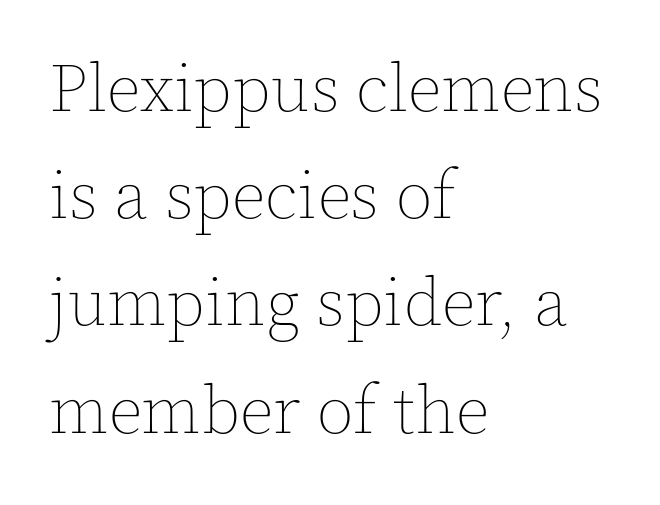
Q: Is the text bold? A: No.
Q: Is the text italic (slanted)? A: No, it is upright.
Q: Is the text underlined? A: No.
Q: How is the paragraph aligned? A: Left-aligned.
Q: Is the spacing between letters normal or unusually wide? A: Normal.
Q: Is the spacing between lines tight, normal or loose? A: Normal.
Q: Width (condensed, normal, or wide)? A: Normal.
Q: x-height? A: Medium.
Q: Monospaced? A: No.
